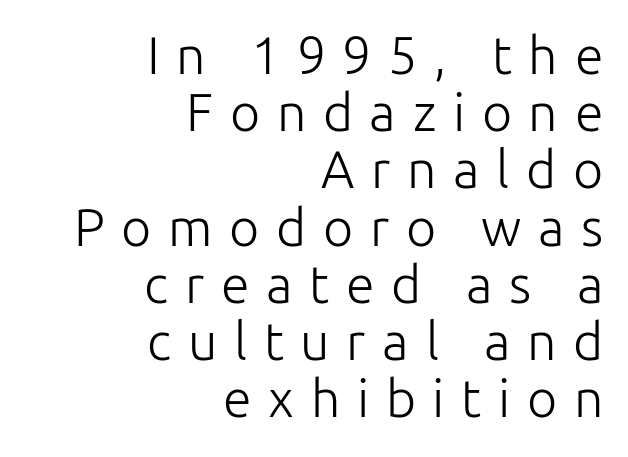
{"serif": "no", "italic": "no", "bold": "no", "weight": "light", "width": "normal", "stroke_contrast": "low", "x_height": "medium", "monospaced": "no", "underline": "no", "align": "right", "line_spacing": "tight", "line_spacing_ratio": 1.1, "letter_spacing": "wide", "letter_spacing_em": 0.32, "glyph_px": 52}
